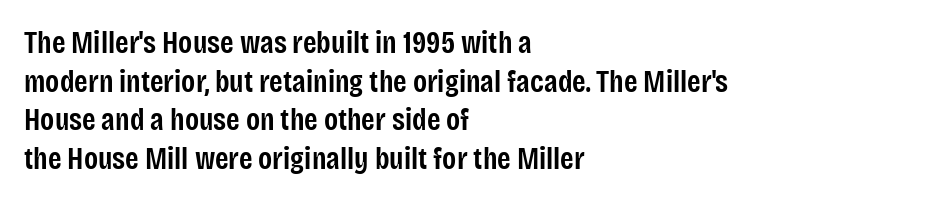
{"serif": "no", "italic": "no", "bold": "semi", "weight": "semibold", "width": "condensed", "stroke_contrast": "low", "x_height": "large", "monospaced": "no", "underline": "no", "align": "left", "line_spacing": "normal", "line_spacing_ratio": 1.25, "letter_spacing": "normal", "letter_spacing_em": 0.0, "glyph_px": 31}
